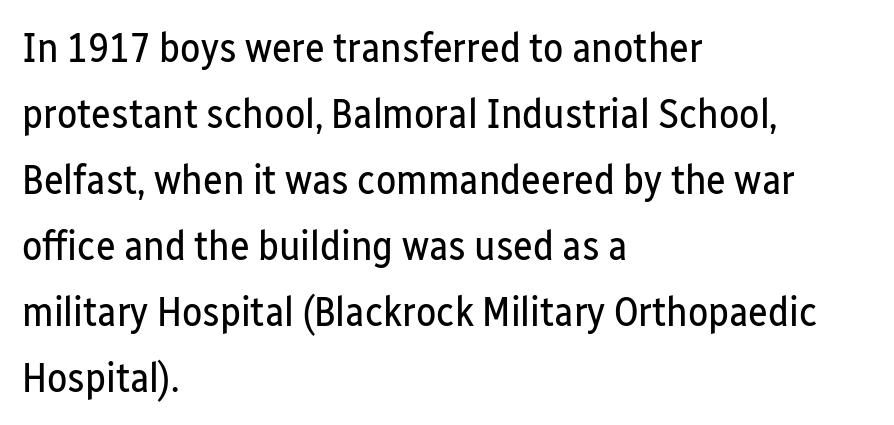
Each row of text sits above clean, open space. The face used here is proportionally spaced, like ordinary book or web type. In terms of leading, this rendering sits right in the middle. The paragraph has a hard left edge and a soft right edge. Default kerning and tracking; the words read as compact shapes.
